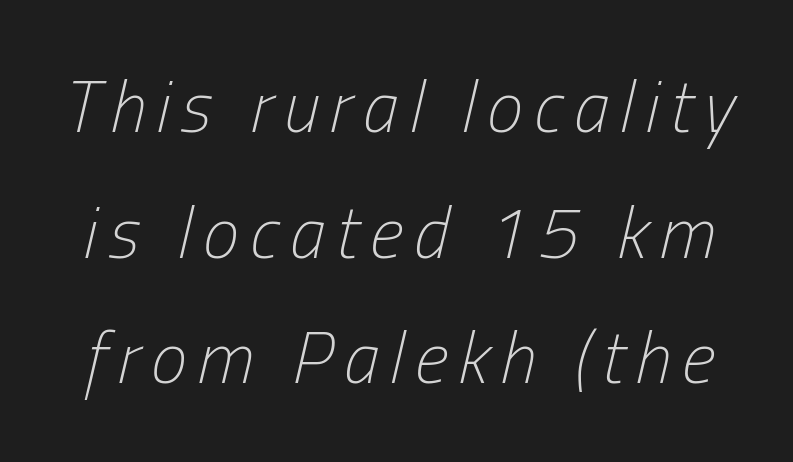
Tall strokes in this sample are angled rather than plumb. Ink coverage per letter is moderate at most. Check the space under the baseline: it is left empty. Proportional: the letters do not fall into vertical columns.
